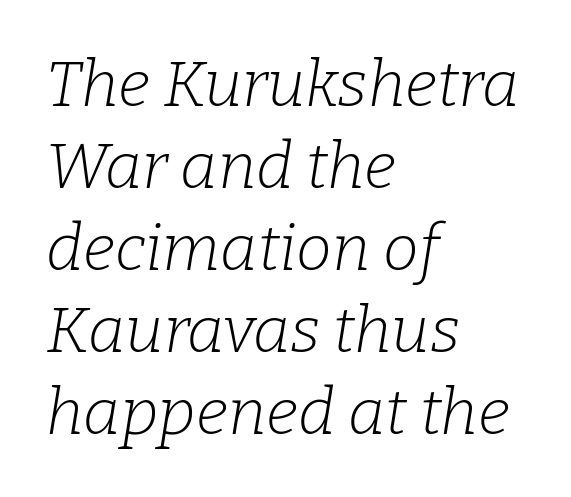
Anything drawn beneath the words? Only blank space. Vertically, the passage feels balanced, rows spaced as you'd expect. This sample is left-justified, so line endings fall wherever the words run out. The letterforms sit shoulder to shoulder at normal distance. Is this a heavy cut? Hardly; it is regular or lighter.
